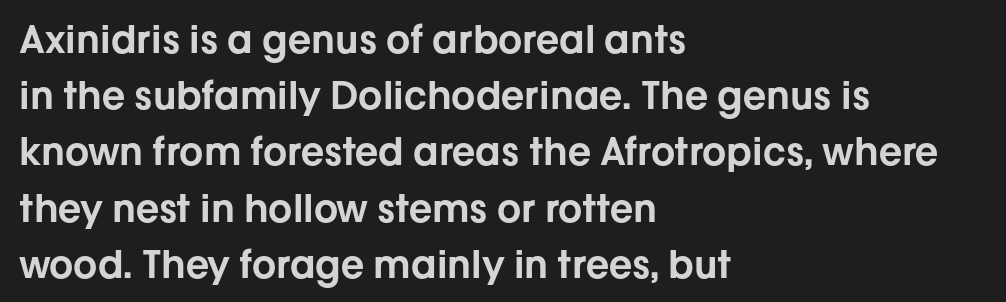
The image shows 38 px sans-serif type, upright; set left-aligned, normal line spacing (1.48x), normal letter spacing, not underlined; low stroke contrast and a medium x-height.
